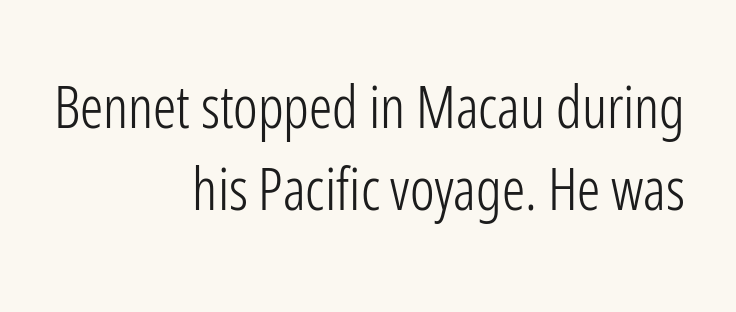
The image shows 58 px light, condensed sans-serif type, upright; set right-aligned, normal line spacing (1.42x), normal letter spacing, not underlined; low stroke contrast and a medium x-height.
